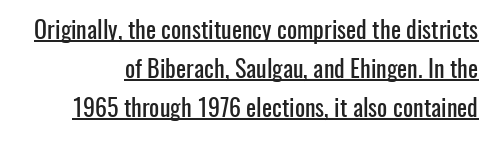
{"italic": "no", "underline": "yes", "align": "right", "line_spacing": "normal", "line_spacing_ratio": 1.62, "letter_spacing": "normal", "letter_spacing_em": 0.0, "glyph_px": 24}
